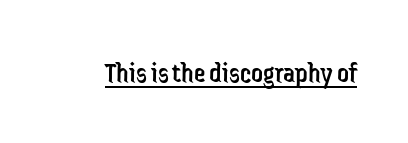
Q: Is the text bold? A: No.
Q: Is the text italic (slanted)? A: No, it is upright.
Q: Is the typeface a serif or a sans-serif typeface? A: Sans-serif.
Q: Is the text underlined? A: Yes.
Q: Is the spacing between letters normal or unusually wide? A: Normal.
Q: Width (condensed, normal, or wide)? A: Condensed.
Q: Stroke contrast? A: Low.
Q: x-height? A: Medium.
Q: Monospaced? A: No.
